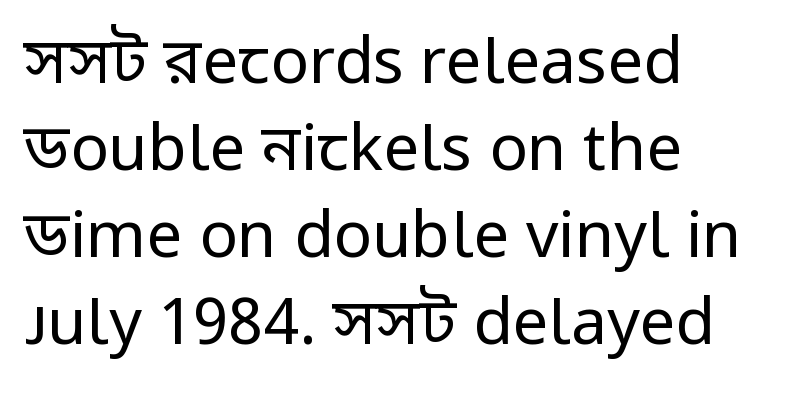
The image shows 64 px regular-weight sans-serif type, upright; set left-aligned, normal line spacing (1.36x), normal letter spacing, not underlined; low stroke contrast and a medium x-height.
